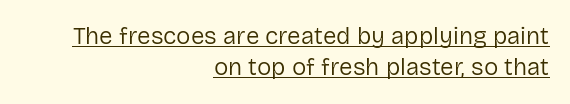
{"italic": "no", "bold": "no", "underline": "yes", "align": "right", "line_spacing": "normal", "line_spacing_ratio": 1.3, "letter_spacing": "normal", "letter_spacing_em": 0.0, "glyph_px": 24}
